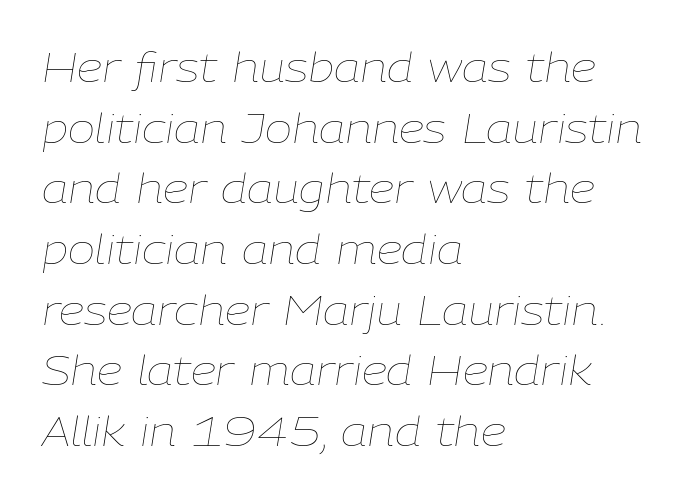
The image shows 41 px thin type, italic (leaning right); set left-aligned, normal line spacing (1.48x), normal letter spacing, not underlined; low stroke contrast and a medium x-height.
